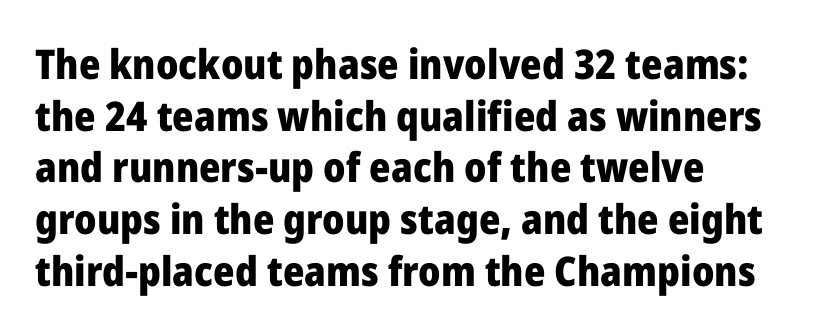
The image shows 41 px heavy sans-serif type, upright; set left-aligned, normal line spacing (1.26x), normal letter spacing, not underlined; low stroke contrast and a medium x-height.
